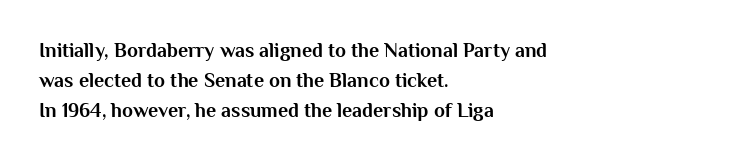
Alignment: flush left. Tall strokes in this sample are plumb rather than angled. Successive baselines arrive at the customary interval. The rendering uses a bold face; every stroke is thick and dark. The specimen omits any rule beneath the text block's lines. Short note: letters normally spaced.
